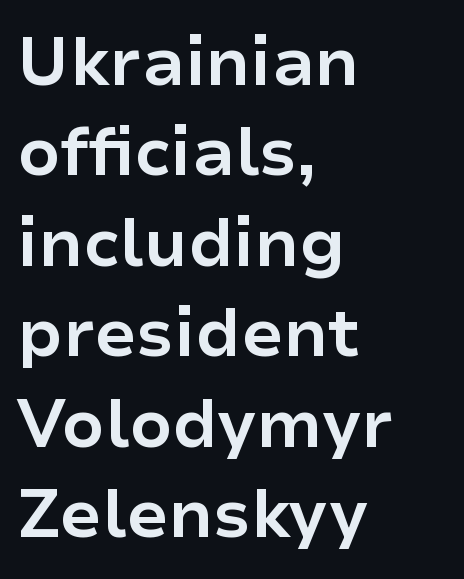
{"serif": "no", "italic": "no", "bold": "yes", "weight": "bold", "width": "normal", "stroke_contrast": "low", "x_height": "medium", "monospaced": "no", "underline": "no", "align": "left", "line_spacing": "normal", "line_spacing_ratio": 1.35, "letter_spacing": "normal", "letter_spacing_em": 0.0, "glyph_px": 67}
